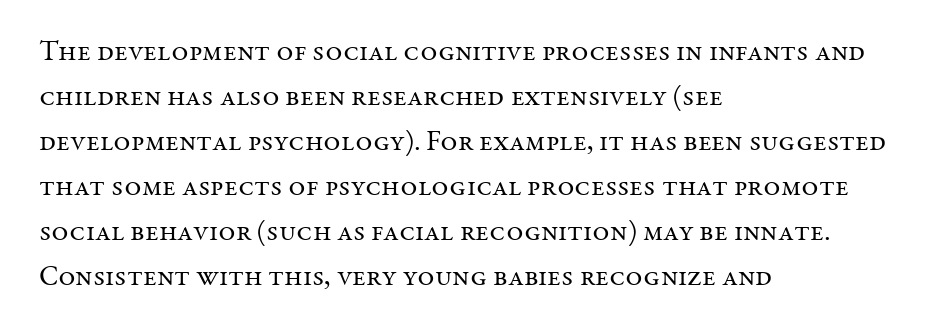
Nobody drew a line under any word here. The setting favours the left margin, as ordinary paragraphs usually do. Is this a fixed-width face? No — the glyphs have proportional, varying widths. Do the letters lean? They stand straight. Are there feet on the stems? There are — it's a serif.
